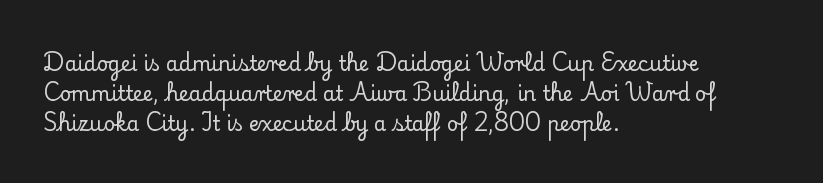
Q: Is the text italic (slanted)? A: No, it is upright.
Q: Is the text underlined? A: No.
Q: How is the paragraph aligned? A: Left-aligned.
Q: Is the spacing between letters normal or unusually wide? A: Normal.
Q: Is the spacing between lines tight, normal or loose? A: Normal.
